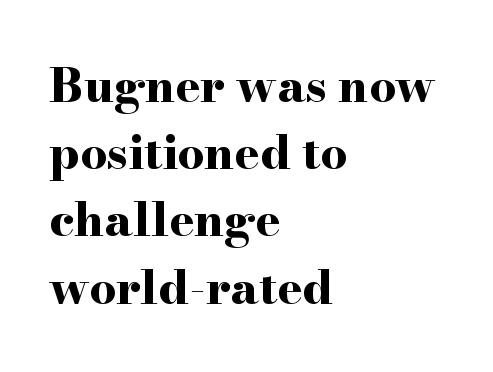
{"serif": "yes", "italic": "no", "bold": "yes", "weight": "bold", "width": "wide", "stroke_contrast": "high", "x_height": "small", "monospaced": "no", "underline": "no", "align": "left", "line_spacing": "normal", "line_spacing_ratio": 1.43, "letter_spacing": "normal", "letter_spacing_em": 0.0, "glyph_px": 47}
